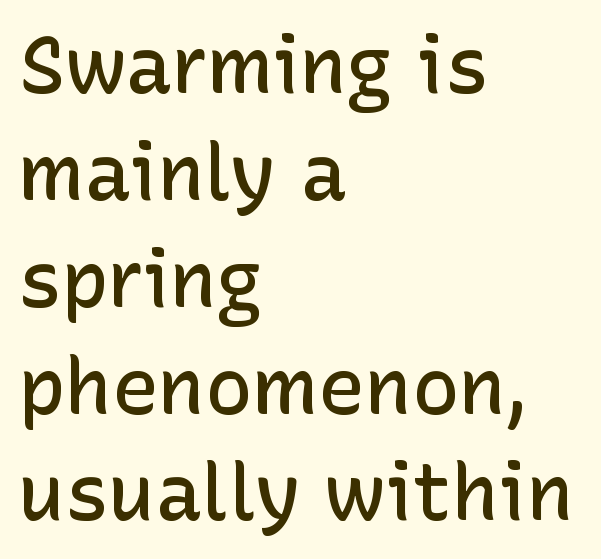
{"serif": "no", "italic": "no", "bold": "semi", "weight": "semibold", "width": "normal", "stroke_contrast": "low", "x_height": "medium", "monospaced": "no", "underline": "no", "align": "left", "line_spacing": "normal", "line_spacing_ratio": 1.37, "letter_spacing": "normal", "letter_spacing_em": 0.0, "glyph_px": 78}
